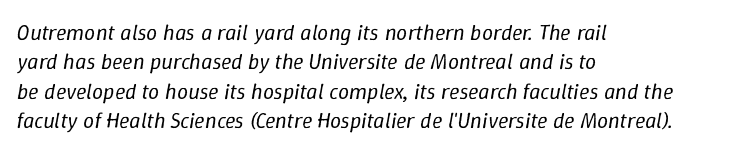
{"italic": "yes", "lean": "right", "slant_degrees": 9, "bold": "no", "underline": "no", "align": "left", "line_spacing": "normal", "line_spacing_ratio": 1.34, "letter_spacing": "normal", "letter_spacing_em": 0.0, "glyph_px": 22}
